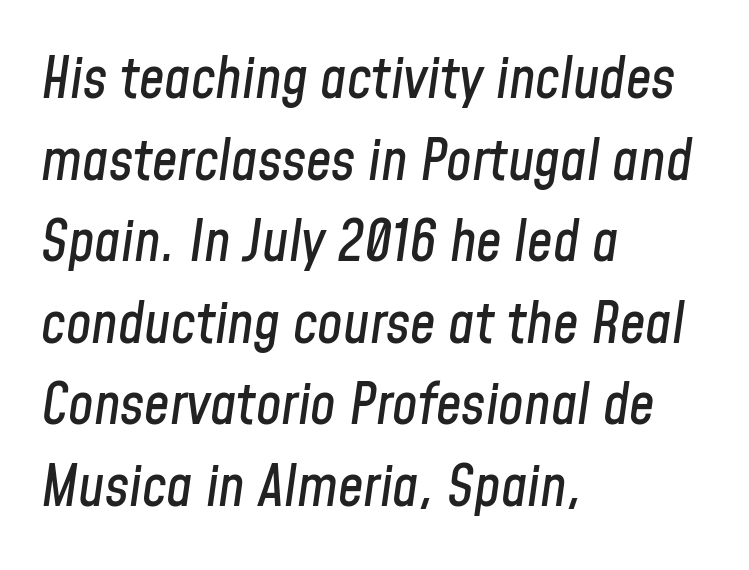
{"italic": "yes", "lean": "right", "slant_degrees": 8, "width": "condensed", "stroke_contrast": "low", "x_height": "medium", "monospaced": "no", "underline": "no", "align": "left", "line_spacing": "normal", "line_spacing_ratio": 1.43, "letter_spacing": "normal", "letter_spacing_em": 0.0, "glyph_px": 57}
